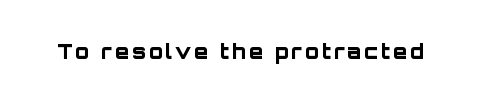
The type sits square on the baseline with zero lean. Lines of text with bare space underneath. Does the weight exceed regular? Yes, all the way to bold.
